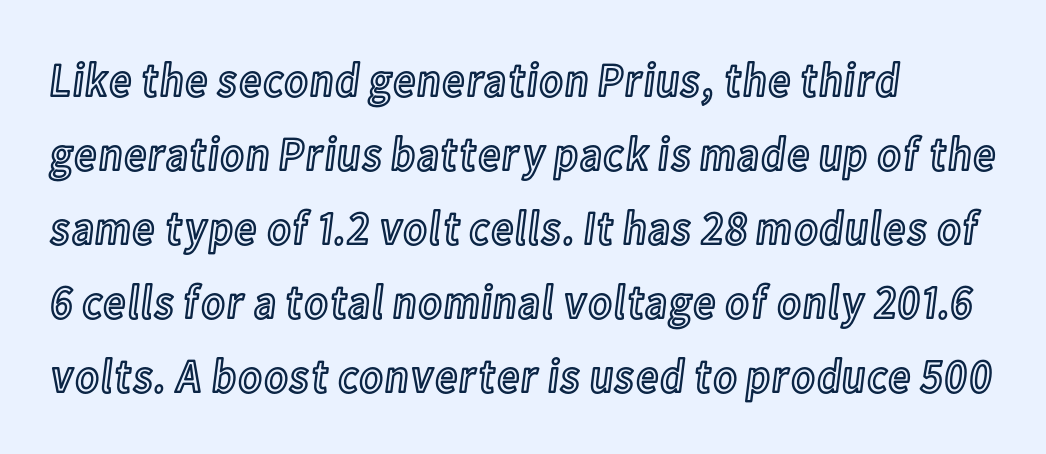
The image shows 48 px condensed type; set left-aligned, normal line spacing (1.54x), normal letter spacing, not underlined; a medium x-height.
